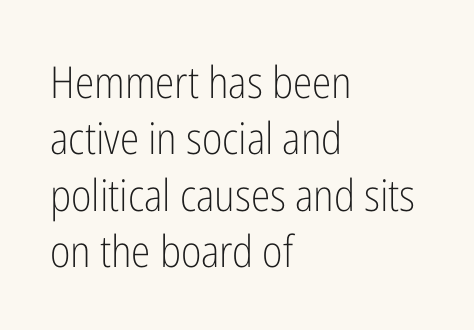
The image shows 44 px light, condensed sans-serif type, upright; set left-aligned, normal line spacing (1.28x), normal letter spacing, not underlined; low stroke contrast and a medium x-height.
